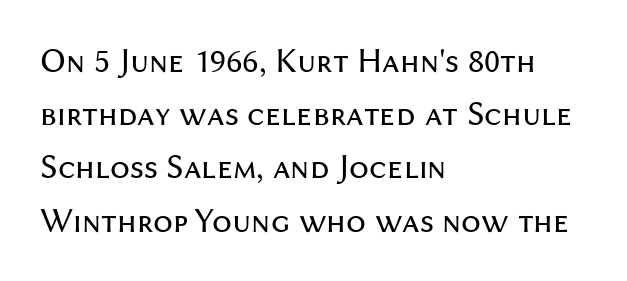
Q: Is the text bold? A: No.
Q: Is the text italic (slanted)? A: No, it is upright.
Q: Is the typeface a serif or a sans-serif typeface? A: Sans-serif.
Q: Is the text underlined? A: No.
Q: How is the paragraph aligned? A: Left-aligned.
Q: Is the spacing between letters normal or unusually wide? A: Normal.
Q: Is the spacing between lines tight, normal or loose? A: Normal.
Q: Width (condensed, normal, or wide)? A: Normal.
Q: Stroke contrast? A: Medium.
Q: x-height? A: Medium.
Q: Monospaced? A: No.
